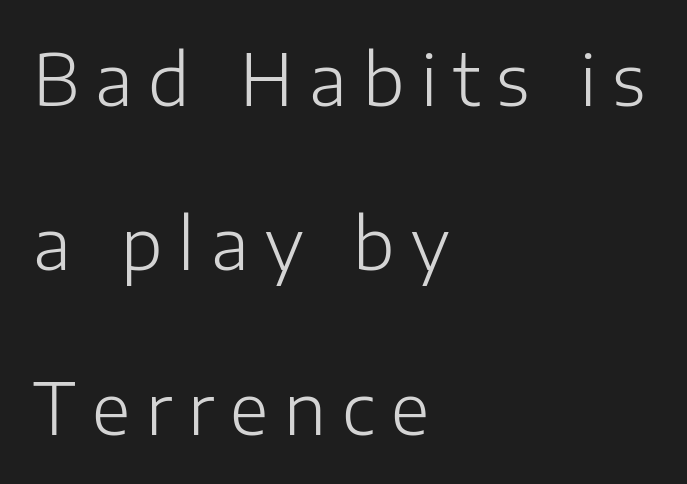
{"serif": "no", "italic": "no", "bold": "no", "weight": "light", "width": "normal", "stroke_contrast": "low", "x_height": "medium", "monospaced": "no", "underline": "no", "align": "left", "line_spacing": "loose", "line_spacing_ratio": 2.35, "letter_spacing": "wide", "letter_spacing_em": 0.23, "glyph_px": 70}
